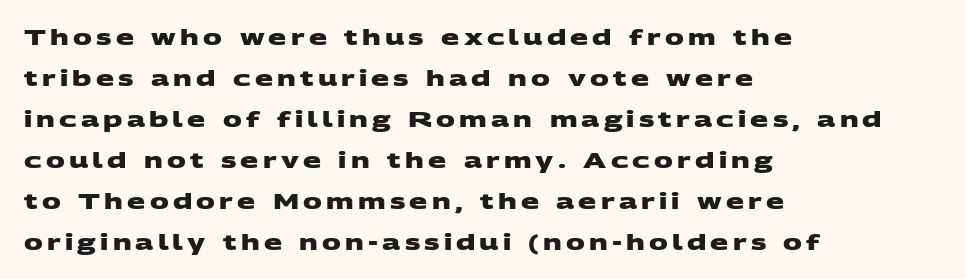
Q: Is the text bold? A: Yes.
Q: Is the text underlined? A: No.
Q: How is the paragraph aligned? A: Left-aligned.
Q: Is the spacing between letters normal or unusually wide? A: Unusually wide.
Q: Is the spacing between lines tight, normal or loose? A: Loose.
